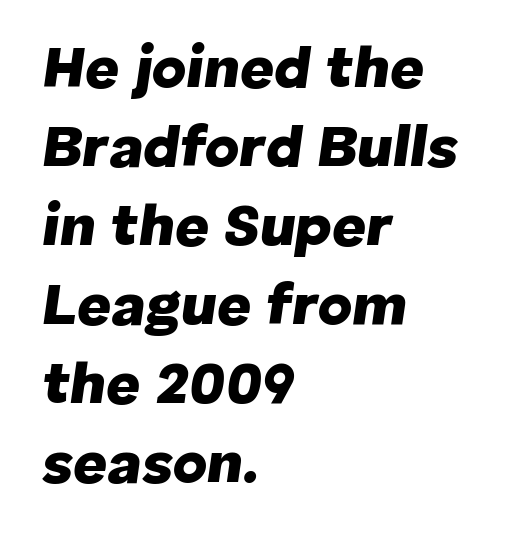
Bold? Absolutely — the strokes are thick and heavy. Plain, unruled lines of type. Letter spacing: default. Notice how the stems are inclined rather than vertical — that's the hallmark of italics.
